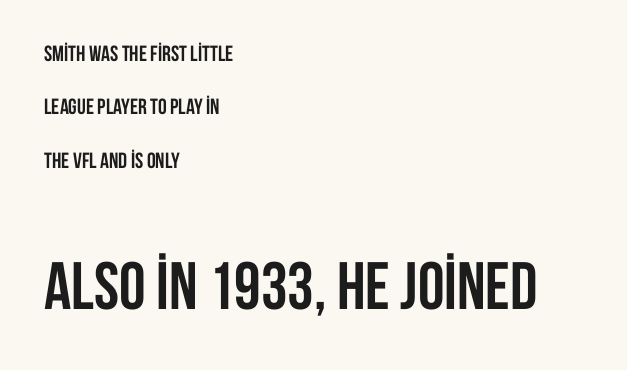
{"serif": "no", "italic": "no", "bold": "yes", "weight": "semibold", "width": "condensed", "stroke_contrast": "low", "x_height": "large", "monospaced": "no", "underline": "no", "align": "left", "line_spacing": "loose", "line_spacing_ratio": 2.43, "letter_spacing": "normal", "letter_spacing_em": 0.0, "larger_block": "second", "size_ratio": 3.05, "glyph_px": 67}
